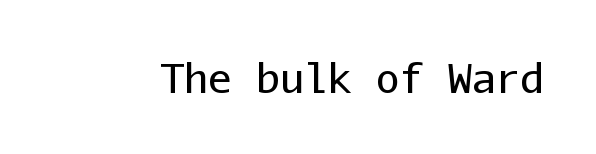
Q: Is the text bold? A: No.
Q: Is the text italic (slanted)? A: No, it is upright.
Q: Is the typeface a serif or a sans-serif typeface? A: Sans-serif.
Q: Is the text underlined? A: No.
Q: Is the spacing between letters normal or unusually wide? A: Normal.
Q: Width (condensed, normal, or wide)? A: Normal.
Q: Stroke contrast? A: Low.
Q: x-height? A: Medium.
Q: Monospaced? A: Yes.
